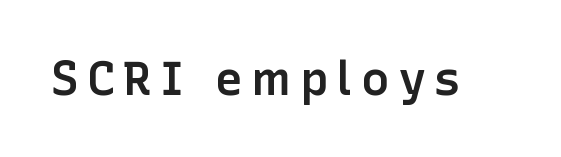
{"serif": "no", "italic": "no", "bold": "semi", "weight": "semibold", "width": "normal", "stroke_contrast": "low", "x_height": "medium", "monospaced": "no", "underline": "no", "glyph_px": 47}
